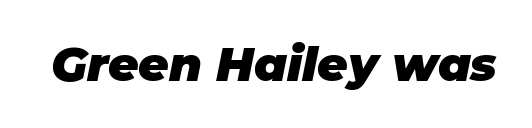
{"italic": "yes", "lean": "right", "slant_degrees": 11, "bold": "yes", "weight": "heavy", "width": "normal", "stroke_contrast": "low", "x_height": "large", "monospaced": "no", "underline": "no", "letter_spacing": "normal", "letter_spacing_em": 0.0, "glyph_px": 47}
